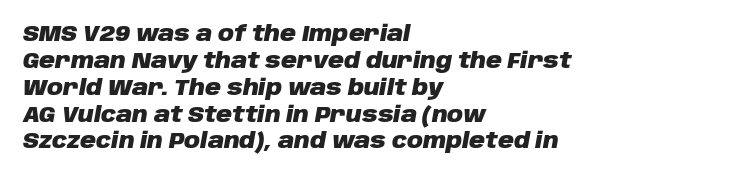
The image shows 22 px bold type, italic (leaning right); set left-aligned, line spacing 1.22x, normal letter spacing, not underlined.
